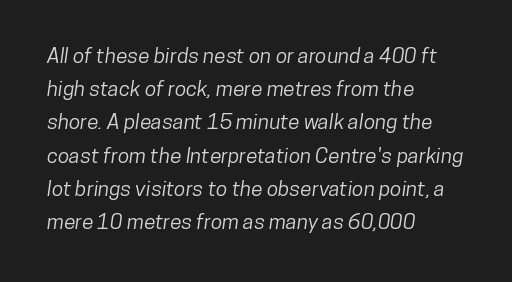
The image shows 21 px text type; set left-aligned, normal line spacing (1.58x), normal letter spacing, not underlined.
